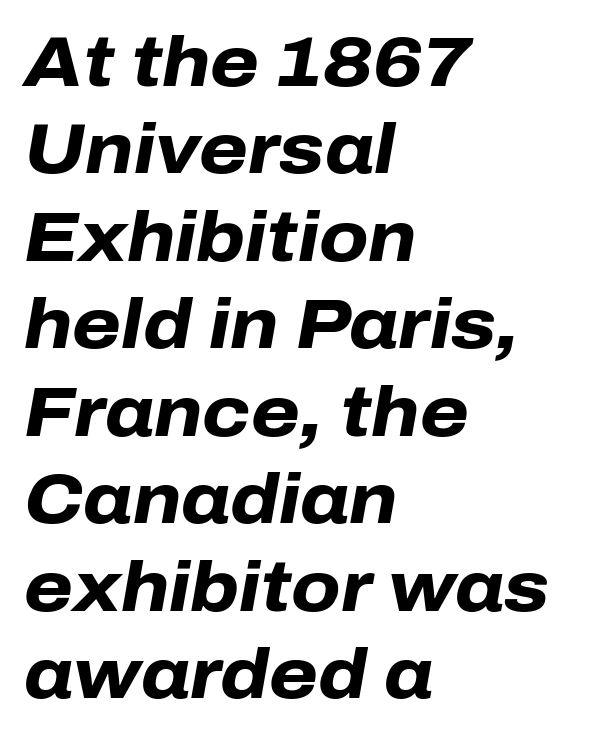
Q: Is the text bold? A: Yes.
Q: Is the text italic (slanted)? A: Yes, it leans right by about 10 degrees.
Q: Is the text underlined? A: No.
Q: How is the paragraph aligned? A: Left-aligned.
Q: Is the spacing between letters normal or unusually wide? A: Normal.
Q: Is the spacing between lines tight, normal or loose? A: Normal.
Q: Width (condensed, normal, or wide)? A: Normal.
Q: Stroke contrast? A: Low.
Q: x-height? A: Medium.
Q: Monospaced? A: No.
